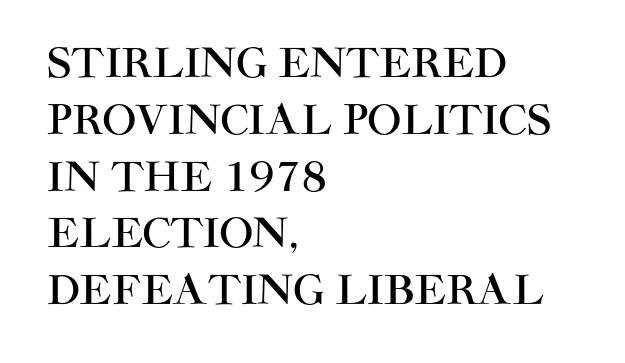
{"serif": "no", "italic": "no", "width": "normal", "stroke_contrast": "high", "x_height": "large", "monospaced": "no", "underline": "no", "align": "left", "line_spacing": "normal", "line_spacing_ratio": 1.42, "letter_spacing": "normal", "letter_spacing_em": 0.0, "glyph_px": 40}
